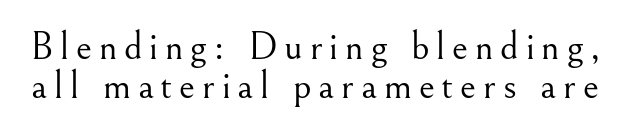
{"serif": "yes", "italic": "no", "bold": "no", "weight": "light", "width": "normal", "stroke_contrast": "medium", "x_height": "small", "monospaced": "no", "underline": "no", "line_spacing": "tight", "line_spacing_ratio": 0.98, "glyph_px": 40}
